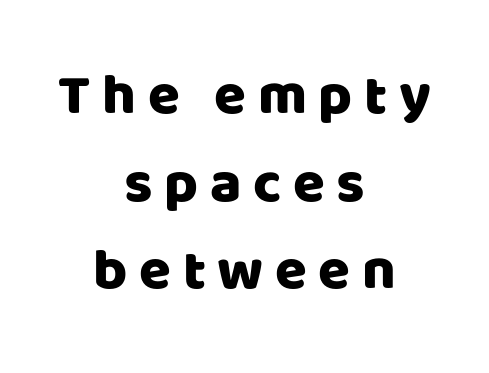
Q: Is the text italic (slanted)? A: No, it is upright.
Q: Is the typeface a serif or a sans-serif typeface? A: Sans-serif.
Q: Is the text underlined? A: No.
Q: How is the paragraph aligned? A: Centered.
Q: Is the spacing between letters normal or unusually wide? A: Unusually wide.
Q: Is the spacing between lines tight, normal or loose? A: Normal.
Q: Width (condensed, normal, or wide)? A: Normal.
Q: Stroke contrast? A: Low.
Q: x-height? A: Large.
Q: Monospaced? A: No.
